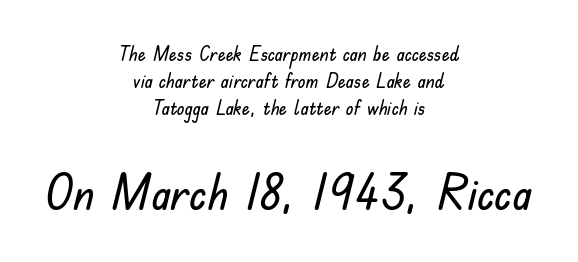
{"serif": "no", "width": "normal", "stroke_contrast": "low", "x_height": "small", "monospaced": "no", "underline": "no", "align": "center", "line_spacing": "normal", "line_spacing_ratio": 1.34, "letter_spacing": "normal", "letter_spacing_em": 0.0, "larger_block": "second", "size_ratio": 2.45, "glyph_px": 49}
